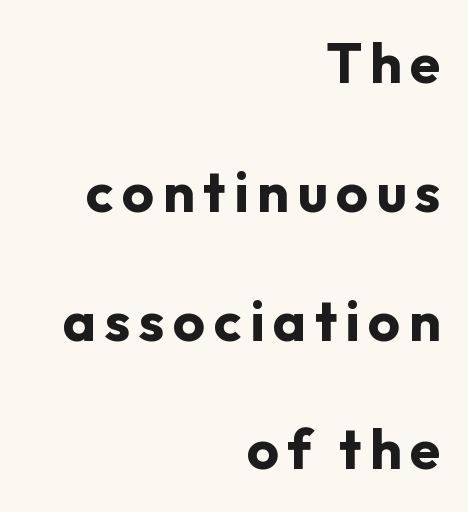
The image shows 56 px bold sans-serif type, upright; set right-aligned, loose line spacing (2.3x), not underlined; low stroke contrast and a medium x-height.
